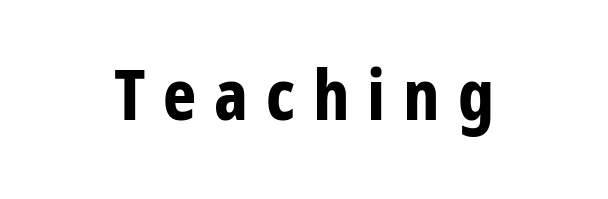
Inter-character spacing is expanded well beyond the font's built-in metrics. Notice how thick the strokes are: this is what a full bold looks like. Notice how the stems are strictly vertical — no italics here. Font category for this specimen: sans-serif.
